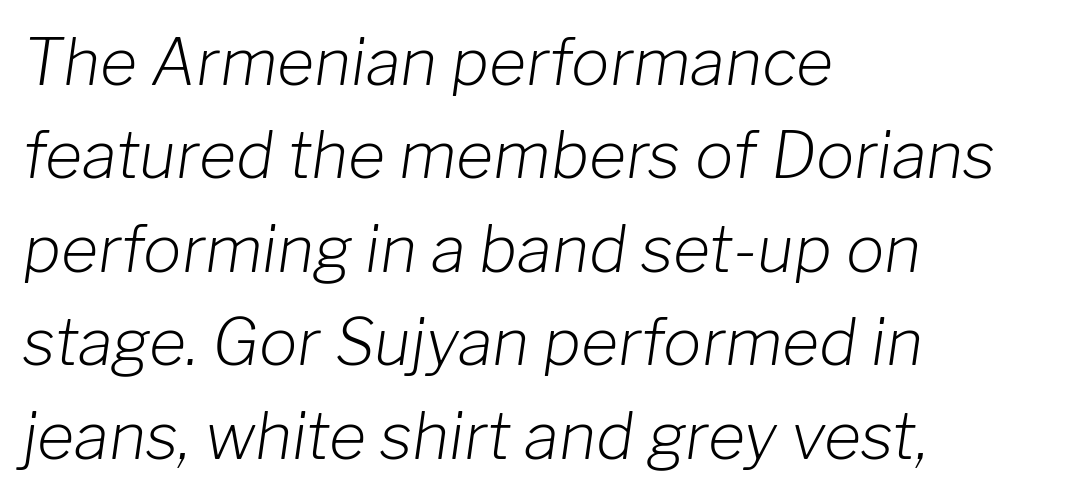
Q: Is the text bold? A: No.
Q: Is the text italic (slanted)? A: Yes, it leans right by about 8 degrees.
Q: Is the text underlined? A: No.
Q: How is the paragraph aligned? A: Left-aligned.
Q: Is the spacing between letters normal or unusually wide? A: Normal.
Q: Is the spacing between lines tight, normal or loose? A: Normal.
Q: Width (condensed, normal, or wide)? A: Normal.
Q: Stroke contrast? A: Low.
Q: x-height? A: Medium.
Q: Monospaced? A: No.
